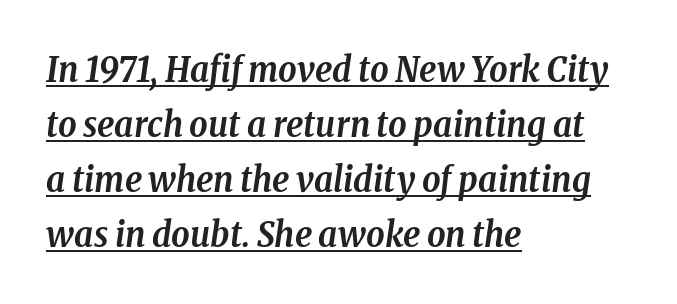
Q: Is the text bold? A: Yes.
Q: Is the text italic (slanted)? A: Yes, it leans right by about 8 degrees.
Q: Is the typeface a serif or a sans-serif typeface? A: Serif.
Q: Is the text underlined? A: Yes.
Q: How is the paragraph aligned? A: Left-aligned.
Q: Is the spacing between letters normal or unusually wide? A: Normal.
Q: Is the spacing between lines tight, normal or loose? A: Normal.
Q: Width (condensed, normal, or wide)? A: Condensed.
Q: Stroke contrast? A: Low.
Q: x-height? A: Medium.
Q: Monospaced? A: No.
